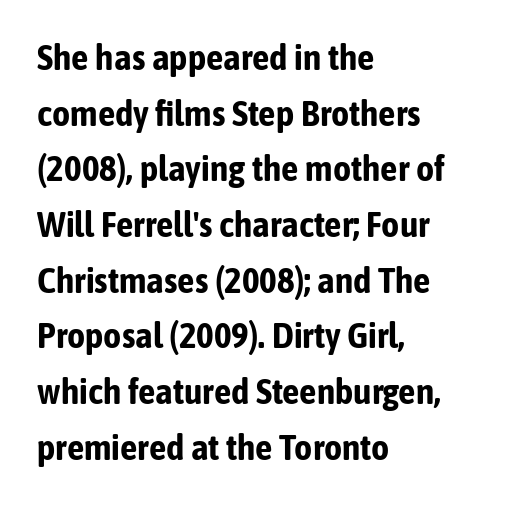
The image shows 35 px bold, condensed sans-serif type, upright; set left-aligned, normal line spacing (1.59x), normal letter spacing, not underlined; low stroke contrast and a medium x-height.
